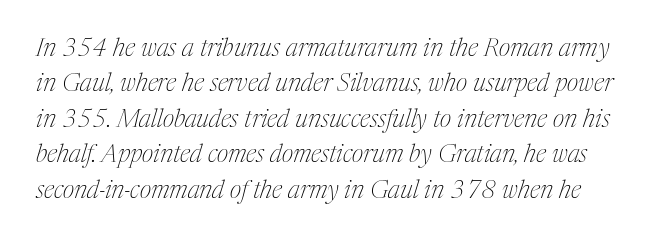
Q: Is the text bold? A: No.
Q: Is the text italic (slanted)? A: Yes, it leans right by about 17 degrees.
Q: Is the text underlined? A: No.
Q: Is the spacing between letters normal or unusually wide? A: Normal.
Q: Is the spacing between lines tight, normal or loose? A: Normal.
